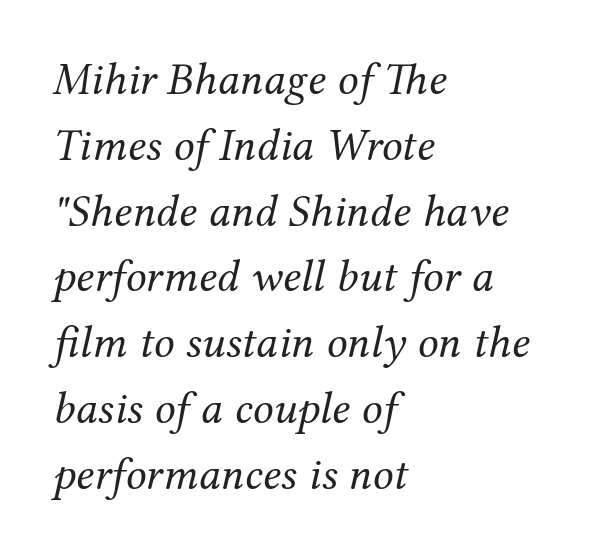
Q: Is the text bold? A: No.
Q: Is the text italic (slanted)? A: Yes, it leans right by about 12 degrees.
Q: Is the typeface a serif or a sans-serif typeface? A: Serif.
Q: Is the text underlined? A: No.
Q: How is the paragraph aligned? A: Left-aligned.
Q: Is the spacing between letters normal or unusually wide? A: Normal.
Q: Is the spacing between lines tight, normal or loose? A: Normal.
Q: Width (condensed, normal, or wide)? A: Normal.
Q: Stroke contrast? A: Medium.
Q: x-height? A: Medium.
Q: Monospaced? A: No.
